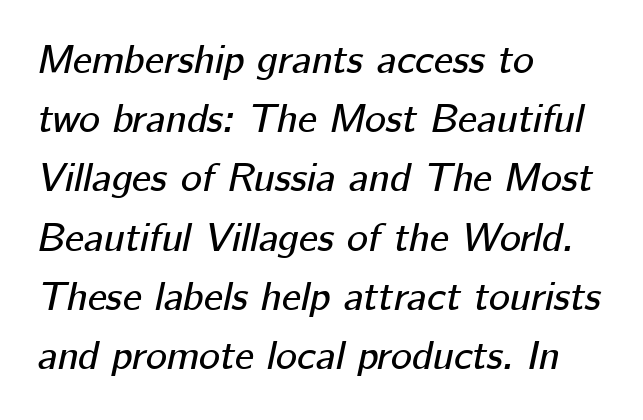
{"italic": "yes", "lean": "right", "slant_degrees": 12, "width": "normal", "stroke_contrast": "low", "x_height": "medium", "monospaced": "no", "underline": "no", "align": "left", "line_spacing": "normal", "line_spacing_ratio": 1.48, "letter_spacing": "normal", "letter_spacing_em": 0.0, "glyph_px": 40}
